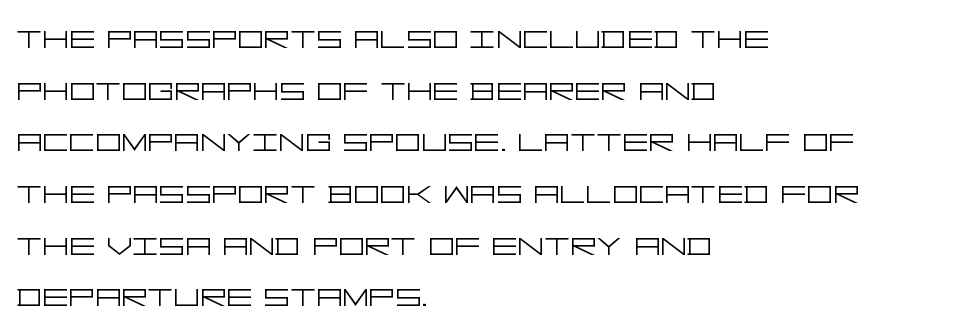
{"serif": "no", "italic": "no", "bold": "no", "weight": "light", "width": "wide", "stroke_contrast": "low", "x_height": "large", "underline": "no", "align": "left", "line_spacing": "normal", "line_spacing_ratio": 1.26, "letter_spacing": "normal", "letter_spacing_em": 0.0, "glyph_px": 41}
